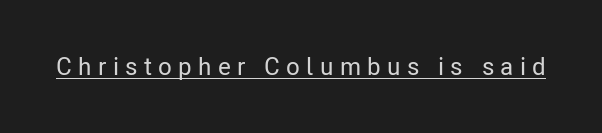
The image shows 25 px text type, upright; set unusually wide letter spacing (+0.25 em), underlined.
